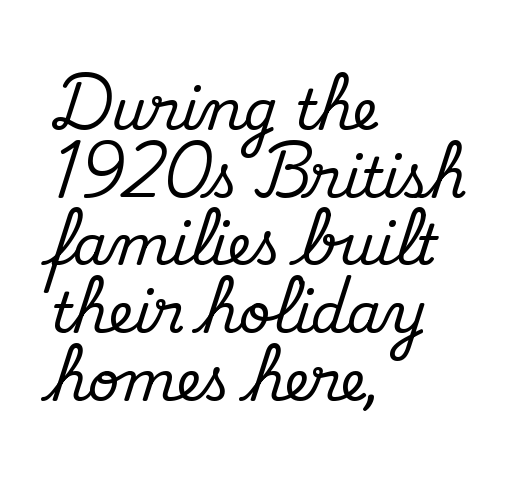
Each letter keeps its own natural width here, so spacing adapts to shape. This rendering features lettering with no underline. Each letter's strokes conclude with small projecting serifs. This sample is left-justified, so line endings fall wherever the words run out.
